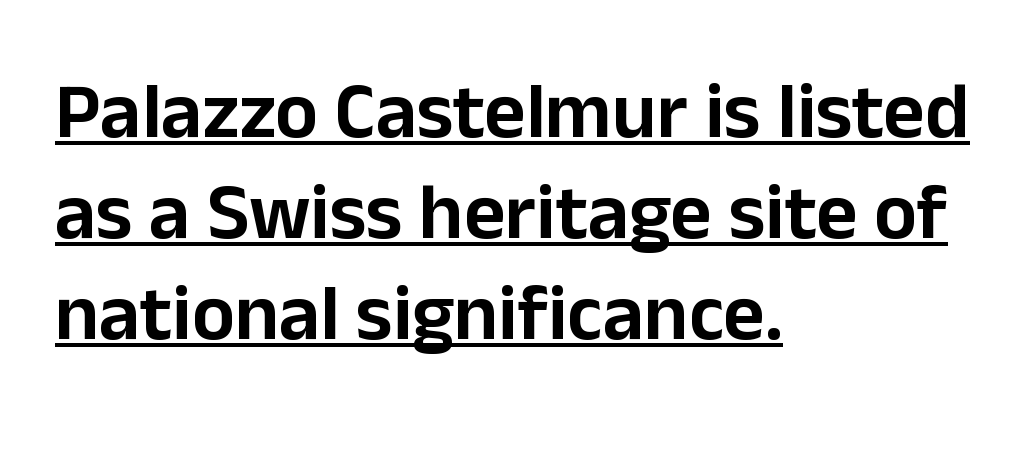
Q: Is the text italic (slanted)? A: No, it is upright.
Q: Is the typeface a serif or a sans-serif typeface? A: Sans-serif.
Q: Is the text underlined? A: Yes.
Q: How is the paragraph aligned? A: Left-aligned.
Q: Is the spacing between letters normal or unusually wide? A: Normal.
Q: Is the spacing between lines tight, normal or loose? A: Normal.
Q: Width (condensed, normal, or wide)? A: Normal.
Q: Stroke contrast? A: Low.
Q: x-height? A: Medium.
Q: Monospaced? A: No.
